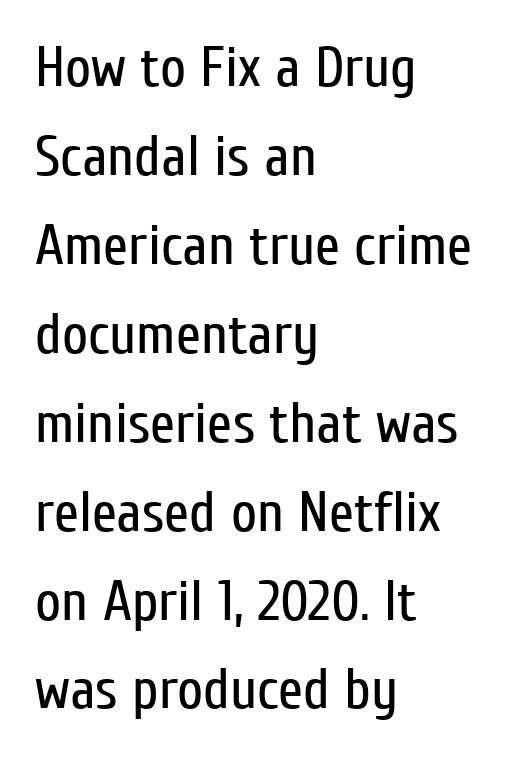
Vertical spacing — default. Does the copy run flush right? No — it runs flush left. Ink coverage per letter is moderate at most. Letter spacing: default.
